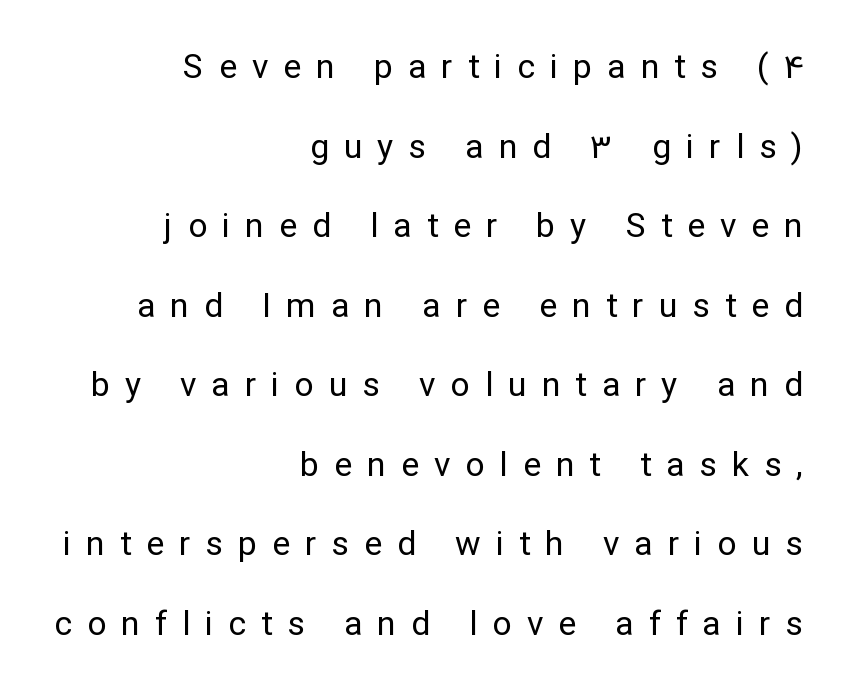
Weight: regular or lighter. Words float on clear page, feet unadorned. These lines are rendered in a variable-pitch font. The rendering uses a large line-height, opening up the rows.
